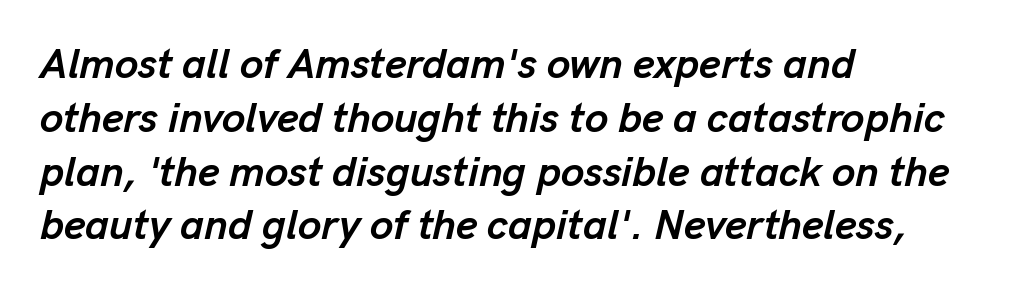
Q: Is the text bold? A: Yes.
Q: Is the text italic (slanted)? A: Yes, it leans right by about 13 degrees.
Q: Is the text underlined? A: No.
Q: How is the paragraph aligned? A: Left-aligned.
Q: Is the spacing between letters normal or unusually wide? A: Normal.
Q: Is the spacing between lines tight, normal or loose? A: Normal.
Q: Width (condensed, normal, or wide)? A: Normal.
Q: Stroke contrast? A: Low.
Q: x-height? A: Medium.
Q: Monospaced? A: No.
